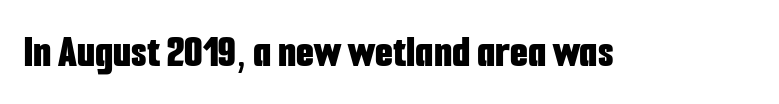
Q: Is the text bold? A: Yes.
Q: Is the text italic (slanted)? A: No, it is upright.
Q: Is the typeface a serif or a sans-serif typeface? A: Sans-serif.
Q: Is the text underlined? A: No.
Q: Is the spacing between letters normal or unusually wide? A: Normal.
Q: Width (condensed, normal, or wide)? A: Condensed.
Q: Stroke contrast? A: Low.
Q: x-height? A: Medium.
Q: Monospaced? A: No.
